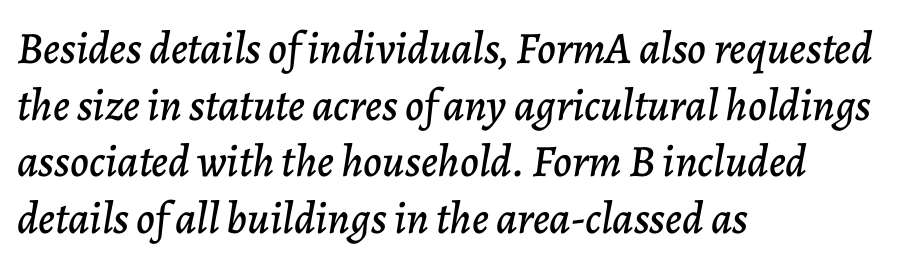
Q: Is the text italic (slanted)? A: Yes, it leans right by about 7 degrees.
Q: Is the text underlined? A: No.
Q: How is the paragraph aligned? A: Left-aligned.
Q: Is the spacing between letters normal or unusually wide? A: Normal.
Q: Is the spacing between lines tight, normal or loose? A: Normal.
Q: Width (condensed, normal, or wide)? A: Normal.
Q: Stroke contrast? A: Low.
Q: x-height? A: Medium.
Q: Monospaced? A: No.
